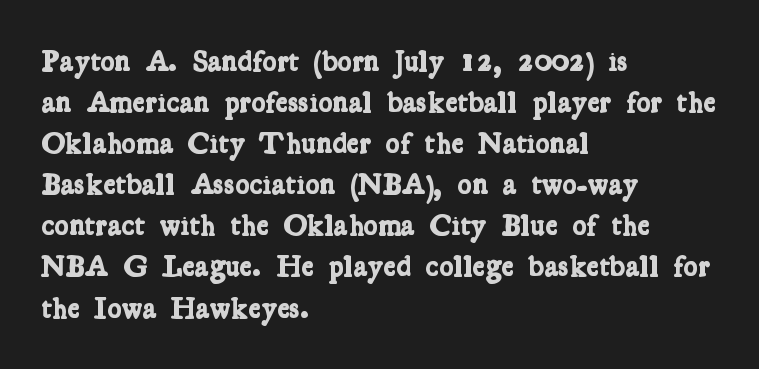
{"serif": "yes", "bold": "yes", "weight": "bold", "width": "condensed", "stroke_contrast": "low", "x_height": "medium", "monospaced": "no", "underline": "no", "align": "left", "line_spacing": "normal", "line_spacing_ratio": 1.37, "letter_spacing": "normal", "letter_spacing_em": 0.0, "glyph_px": 30}
